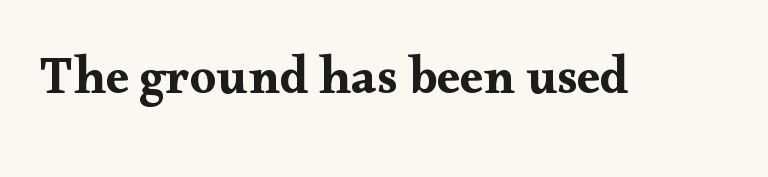
{"serif": "yes", "italic": "no", "width": "wide", "stroke_contrast": "medium", "x_height": "small", "monospaced": "no", "underline": "no", "letter_spacing": "normal", "letter_spacing_em": 0.0, "glyph_px": 52}
